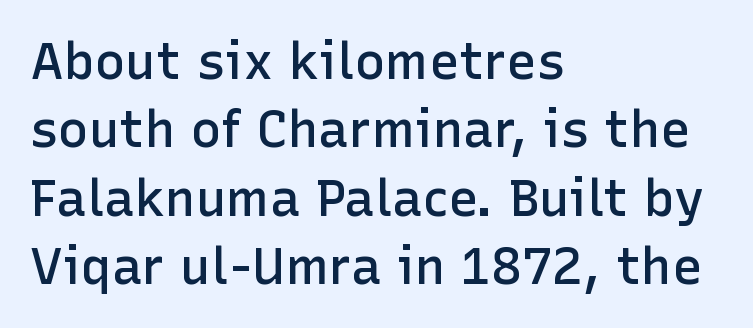
Q: Is the text bold? A: Semi-bold.
Q: Is the text italic (slanted)? A: No, it is upright.
Q: Is the typeface a serif or a sans-serif typeface? A: Sans-serif.
Q: Is the text underlined? A: No.
Q: How is the paragraph aligned? A: Left-aligned.
Q: Is the spacing between letters normal or unusually wide? A: Normal.
Q: Is the spacing between lines tight, normal or loose? A: Normal.
Q: Width (condensed, normal, or wide)? A: Normal.
Q: Stroke contrast? A: Low.
Q: x-height? A: Medium.
Q: Monospaced? A: No.
